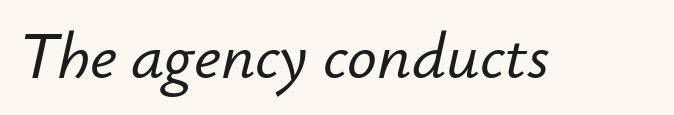
Q: Is the text italic (slanted)? A: Yes, it leans right by about 12 degrees.
Q: Is the text underlined? A: No.
Q: Is the spacing between letters normal or unusually wide? A: Normal.
Q: Width (condensed, normal, or wide)? A: Normal.
Q: Stroke contrast? A: Low.
Q: x-height? A: Small.
Q: Monospaced? A: No.
